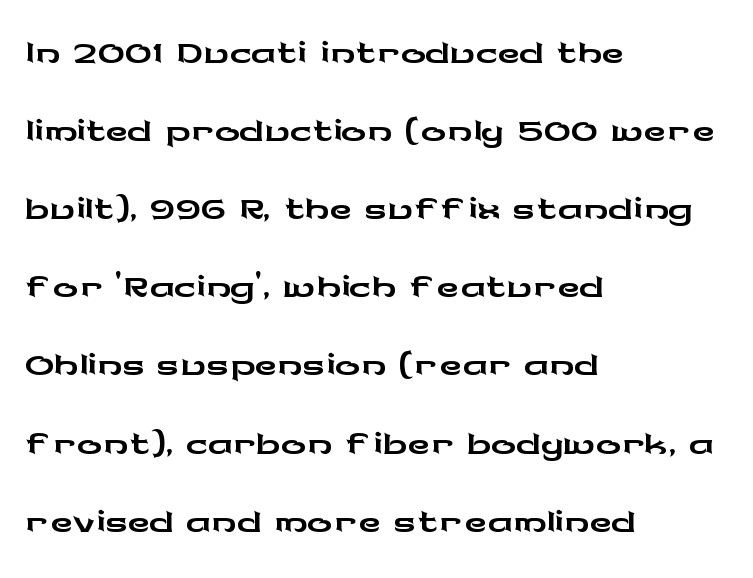
The image shows 62 px wide sans-serif type, upright; set left-aligned, normal line spacing (1.26x), normal letter spacing, not underlined; low stroke contrast and a medium x-height.
